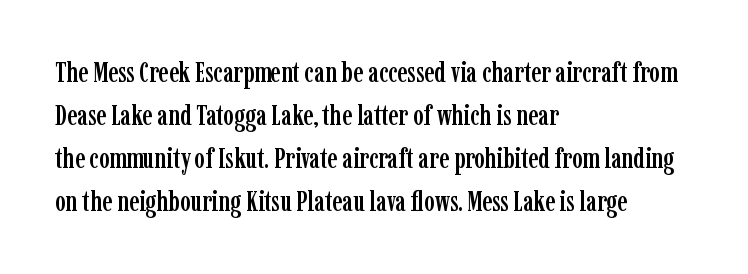
Q: Is the text italic (slanted)? A: No, it is upright.
Q: Is the typeface a serif or a sans-serif typeface? A: Serif.
Q: Is the text underlined? A: No.
Q: How is the paragraph aligned? A: Left-aligned.
Q: Is the spacing between letters normal or unusually wide? A: Normal.
Q: Is the spacing between lines tight, normal or loose? A: Normal.
Q: Width (condensed, normal, or wide)? A: Condensed.
Q: Stroke contrast? A: Low.
Q: x-height? A: Medium.
Q: Monospaced? A: No.
